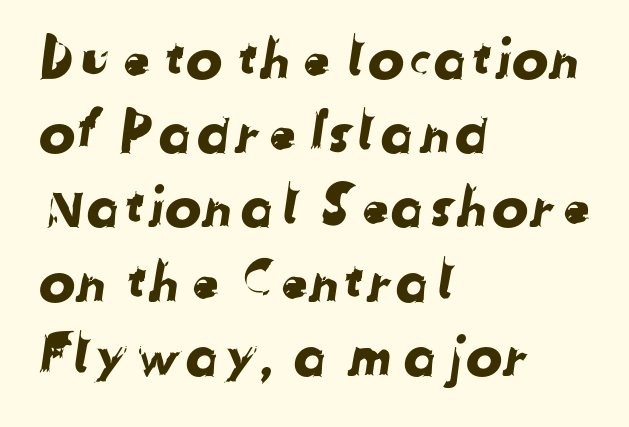
{"serif": "no", "width": "normal", "stroke_contrast": "low", "x_height": "medium", "monospaced": "no", "underline": "no", "align": "left", "line_spacing": "normal", "line_spacing_ratio": 1.35, "letter_spacing": "normal", "letter_spacing_em": 0.0, "glyph_px": 55}
